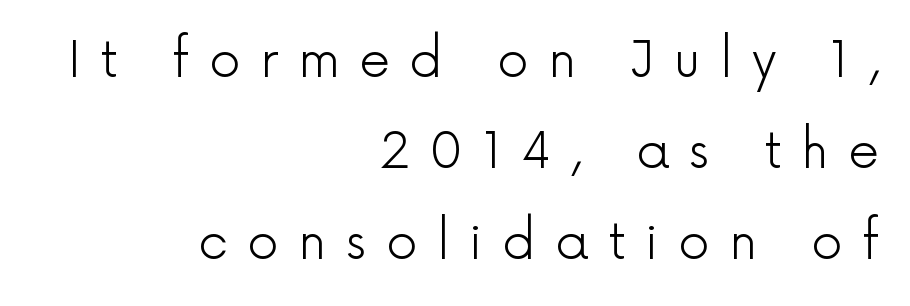
Q: Is the text bold? A: No.
Q: Is the text italic (slanted)? A: No, it is upright.
Q: Is the typeface a serif or a sans-serif typeface? A: Sans-serif.
Q: Is the text underlined? A: No.
Q: How is the paragraph aligned? A: Right-aligned.
Q: Is the spacing between letters normal or unusually wide? A: Unusually wide.
Q: Width (condensed, normal, or wide)? A: Normal.
Q: x-height? A: Medium.
Q: Monospaced? A: No.
